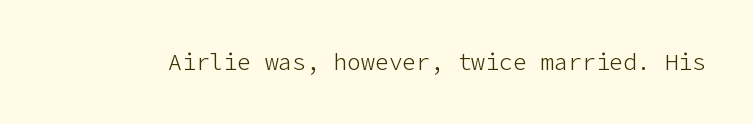
The type is set solid horizontally, with unmodified tracking. Words float on clear page, feet unadorned. A quiet, ordinary-to-light weight characterises the typeface. The type sits square on the baseline with zero lean.
